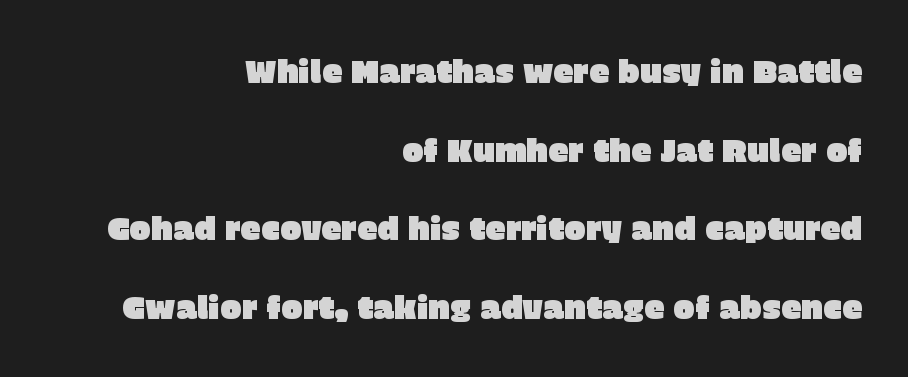
The image shows 32 px sans-serif type, upright; set right-aligned, loose line spacing (2.46x), normal letter spacing, not underlined; low stroke contrast and a large x-height.
